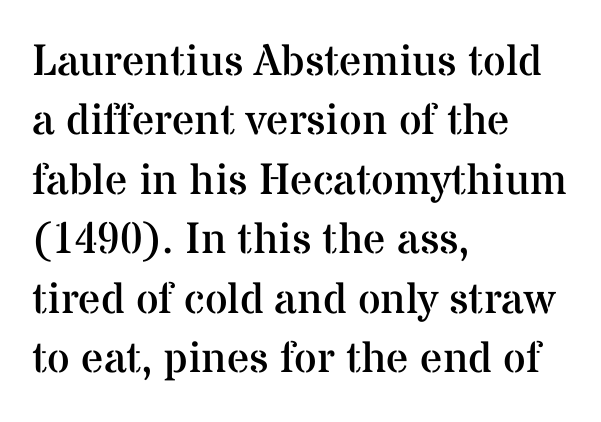
Q: Is the text bold? A: No.
Q: Is the text italic (slanted)? A: No, it is upright.
Q: Is the typeface a serif or a sans-serif typeface? A: Serif.
Q: Is the text underlined? A: No.
Q: How is the paragraph aligned? A: Left-aligned.
Q: Is the spacing between letters normal or unusually wide? A: Normal.
Q: Is the spacing between lines tight, normal or loose? A: Normal.
Q: Width (condensed, normal, or wide)? A: Normal.
Q: Stroke contrast? A: Medium.
Q: x-height? A: Medium.
Q: Monospaced? A: No.
